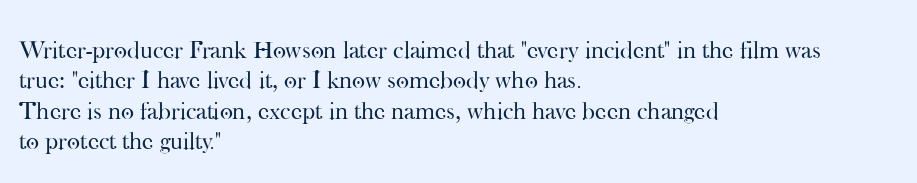
Q: Is the text bold? A: No.
Q: Is the text italic (slanted)? A: No, it is upright.
Q: Is the text underlined? A: No.
Q: How is the paragraph aligned? A: Left-aligned.
Q: Is the spacing between letters normal or unusually wide? A: Normal.
